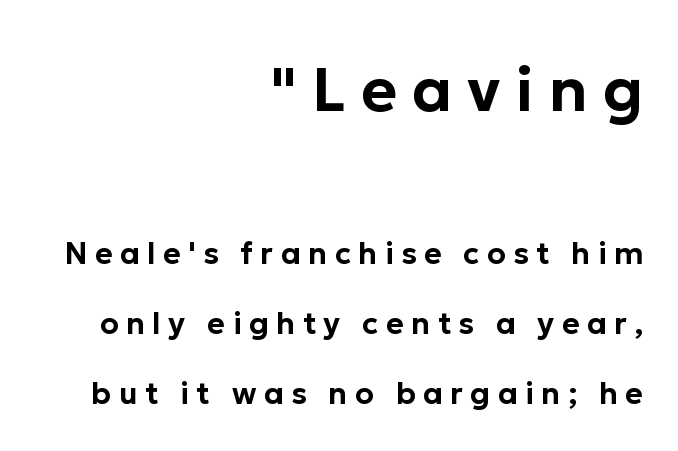
The image shows 61 px sans-serif type, upright; set right-aligned, loose line spacing (2.33x), unusually wide letter spacing (+0.25 em), not underlined; the first (top) block is 2.03x larger; low stroke contrast and a medium x-height.
